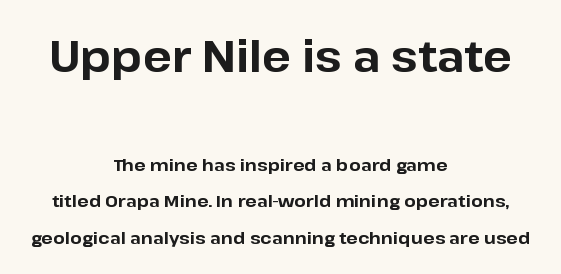
{"serif": "no", "italic": "no", "bold": "yes", "weight": "bold", "width": "normal", "stroke_contrast": "low", "x_height": "medium", "monospaced": "no", "underline": "no", "align": "center", "line_spacing": "loose", "line_spacing_ratio": 2.15, "letter_spacing": "normal", "letter_spacing_em": 0.0, "larger_block": "first", "size_ratio": 2.53, "glyph_px": 43}
